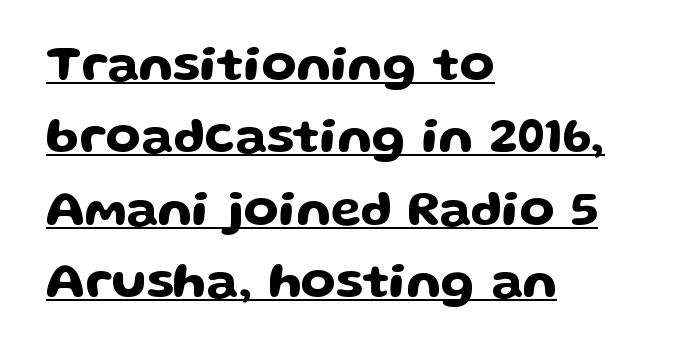
Q: Is the text italic (slanted)? A: No, it is upright.
Q: Is the typeface a serif or a sans-serif typeface? A: Sans-serif.
Q: Is the text underlined? A: Yes.
Q: How is the paragraph aligned? A: Left-aligned.
Q: Is the spacing between letters normal or unusually wide? A: Normal.
Q: Is the spacing between lines tight, normal or loose? A: Normal.
Q: Width (condensed, normal, or wide)? A: Wide.
Q: Stroke contrast? A: Low.
Q: x-height? A: Medium.
Q: Monospaced? A: No.
